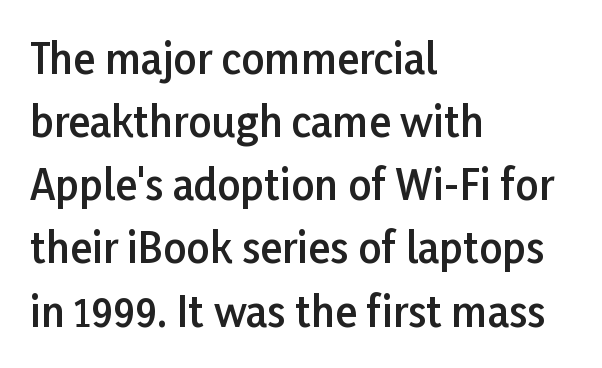
{"serif": "no", "italic": "no", "bold": "semi", "weight": "semibold", "width": "normal", "stroke_contrast": "low", "x_height": "medium", "monospaced": "no", "underline": "no", "align": "left", "line_spacing": "normal", "line_spacing_ratio": 1.54, "letter_spacing": "normal", "letter_spacing_em": 0.0, "glyph_px": 41}
